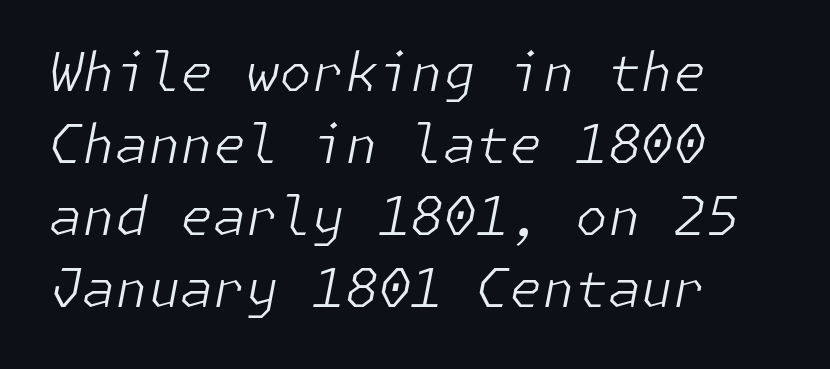
Q: Is the text bold? A: No.
Q: Is the text italic (slanted)? A: Yes, it leans right by about 11 degrees.
Q: Is the text underlined? A: No.
Q: How is the paragraph aligned? A: Left-aligned.
Q: Is the spacing between letters normal or unusually wide? A: Normal.
Q: Is the spacing between lines tight, normal or loose? A: Normal.
Q: Width (condensed, normal, or wide)? A: Normal.
Q: Stroke contrast? A: Low.
Q: x-height? A: Medium.
